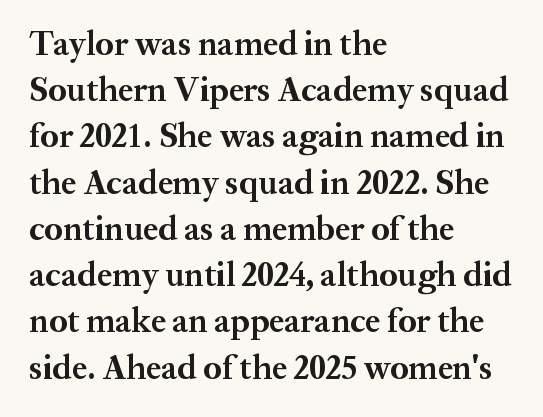
{"serif": "yes", "italic": "no", "bold": "yes", "weight": "bold", "width": "normal", "stroke_contrast": "medium", "x_height": "medium", "monospaced": "no", "underline": "no", "align": "left", "line_spacing": "normal", "line_spacing_ratio": 1.36, "letter_spacing": "normal", "letter_spacing_em": 0.0, "glyph_px": 34}
